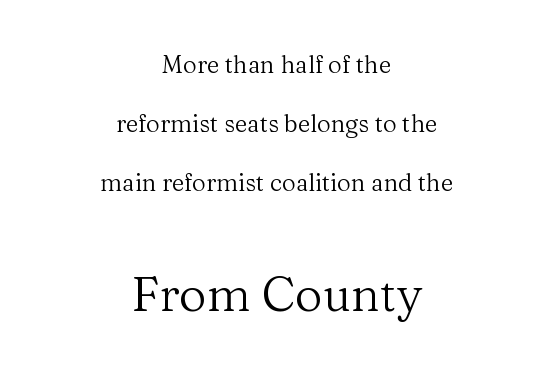
{"serif": "yes", "italic": "no", "bold": "no", "weight": "regular", "width": "normal", "stroke_contrast": "medium", "x_height": "medium", "monospaced": "no", "underline": "no", "align": "center", "line_spacing": "loose", "line_spacing_ratio": 2.45, "letter_spacing": "normal", "letter_spacing_em": 0.0, "larger_block": "second", "size_ratio": 2.0, "glyph_px": 48}
